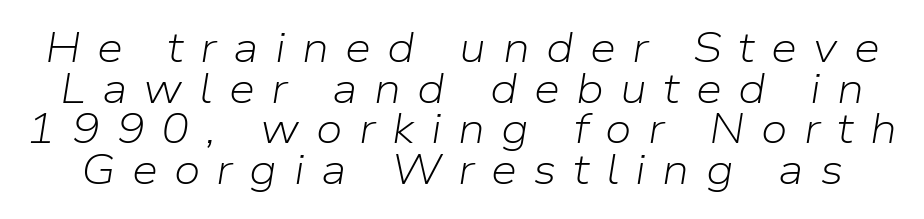
Q: Is the text bold? A: No.
Q: Is the text italic (slanted)? A: Yes, it leans right by about 9 degrees.
Q: Is the text underlined? A: No.
Q: Is the spacing between letters normal or unusually wide? A: Unusually wide.
Q: Is the spacing between lines tight, normal or loose? A: Tight.
Q: Width (condensed, normal, or wide)? A: Normal.
Q: Stroke contrast? A: Low.
Q: x-height? A: Medium.
Q: Monospaced? A: No.
